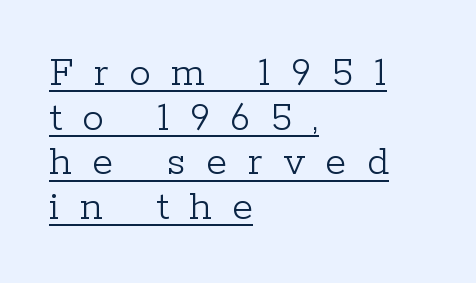
Q: Is the text bold? A: No.
Q: Is the text italic (slanted)? A: No, it is upright.
Q: Is the typeface a serif or a sans-serif typeface? A: Serif.
Q: Is the text underlined? A: Yes.
Q: How is the paragraph aligned? A: Left-aligned.
Q: Is the spacing between letters normal or unusually wide? A: Unusually wide.
Q: Is the spacing between lines tight, normal or loose? A: Tight.
Q: Width (condensed, normal, or wide)? A: Normal.
Q: Stroke contrast? A: Low.
Q: x-height? A: Medium.
Q: Monospaced? A: No.
